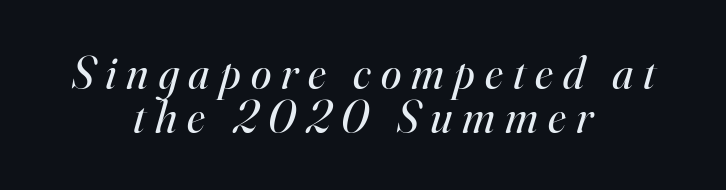
Q: Is the text bold? A: No.
Q: Is the text italic (slanted)? A: Yes, it leans right by about 16 degrees.
Q: Is the typeface a serif or a sans-serif typeface? A: Serif.
Q: Is the text underlined? A: No.
Q: How is the paragraph aligned? A: Centered.
Q: Is the spacing between letters normal or unusually wide? A: Unusually wide.
Q: Is the spacing between lines tight, normal or loose? A: Tight.
Q: Width (condensed, normal, or wide)? A: Normal.
Q: Stroke contrast? A: High.
Q: x-height? A: Small.
Q: Monospaced? A: No.
